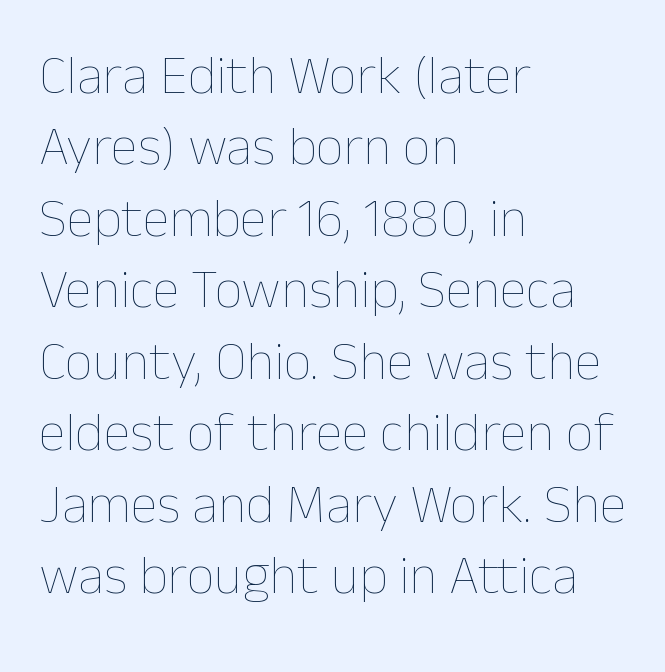
This rendering features lettering with no underline. Each letter keeps its own natural width here, so spacing adapts to shape. The font is comparable to plain body text, perhaps lighter. There is no visible air inserted between adjacent glyphs.
